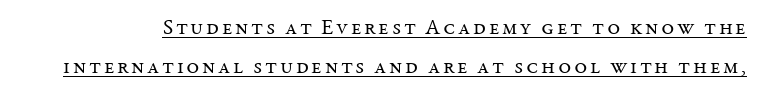
Posture: straight, roman, zero tilt. Bold? No — there's no thickening of the strokes. Like a heading marked for emphasis, these lines bear an underscore.
